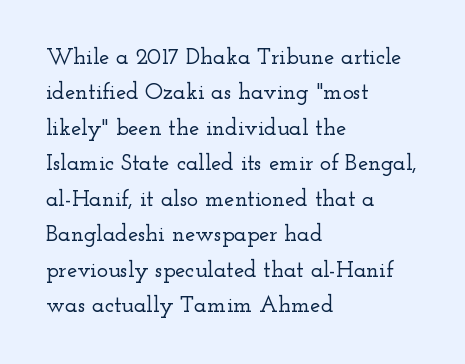
Nope, not italic — everything's standing straight. Words appear dense and cohesive because spacing is normal. The baseline area is clear. These lines sit exactly where default settings would place them. The compositor pushed each line to the left boundary.
